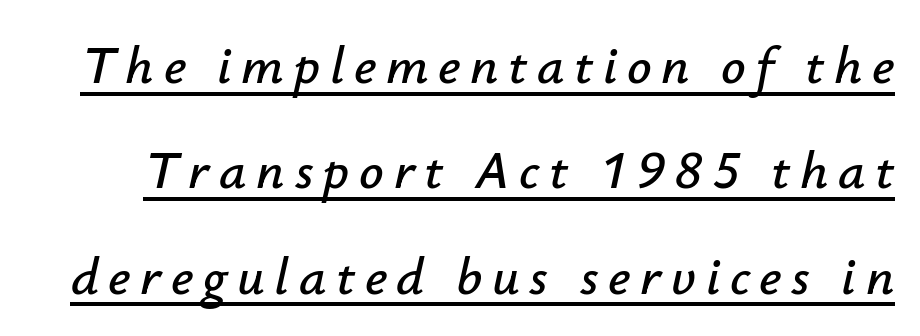
{"italic": "yes", "lean": "right", "slant_degrees": 12, "width": "normal", "stroke_contrast": "low", "x_height": "small", "monospaced": "no", "underline": "yes", "line_spacing": "loose", "line_spacing_ratio": 1.95, "glyph_px": 54}
